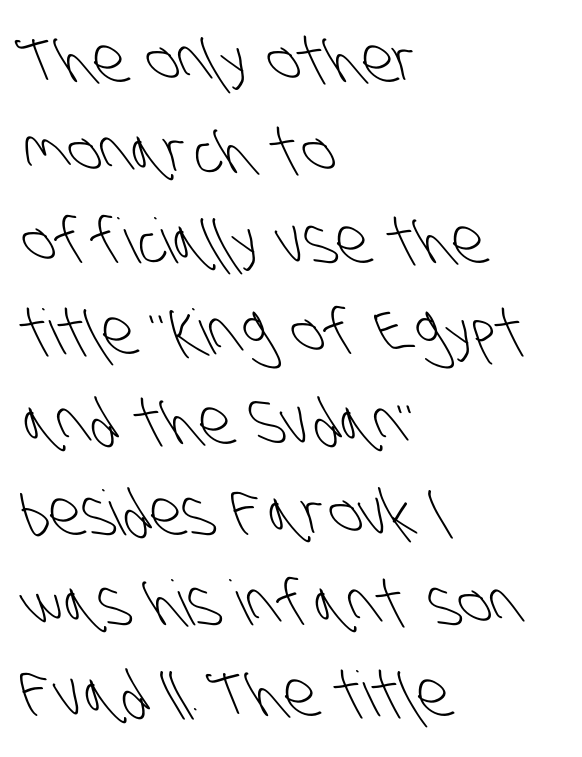
The passage shown is typed in a proportional face where columns would drift. Honestly, the letter spacing is just normal — you wouldn't notice it. Observe the absence of serifs on each vertical stroke in this sample. Left-aligned paragraph, ragged on the right. The space directly below the letters is spotless.
